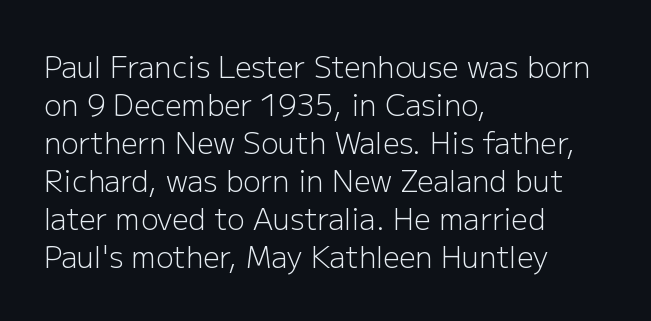
Q: Is the text bold? A: No.
Q: Is the text italic (slanted)? A: No, it is upright.
Q: Is the typeface a serif or a sans-serif typeface? A: Sans-serif.
Q: Is the text underlined? A: No.
Q: How is the paragraph aligned? A: Left-aligned.
Q: Is the spacing between letters normal or unusually wide? A: Normal.
Q: Is the spacing between lines tight, normal or loose? A: Normal.
Q: Width (condensed, normal, or wide)? A: Normal.
Q: Stroke contrast? A: Low.
Q: x-height? A: Medium.
Q: Monospaced? A: No.
